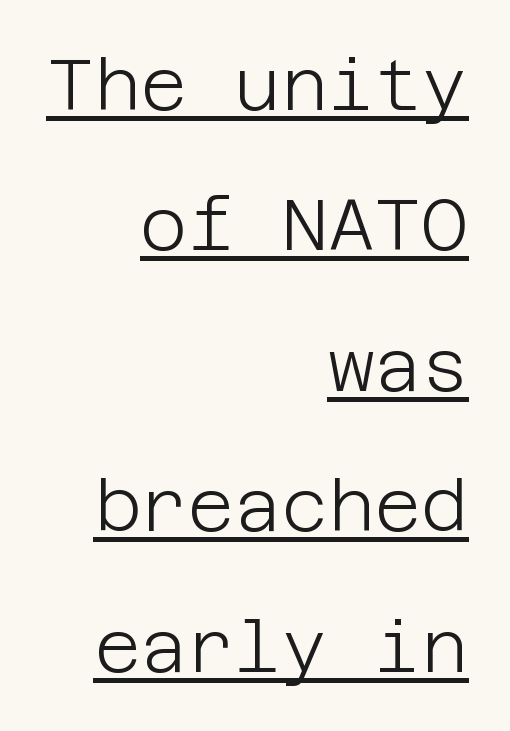
Q: Is the text bold? A: No.
Q: Is the text italic (slanted)? A: No, it is upright.
Q: Is the typeface a serif or a sans-serif typeface? A: Sans-serif.
Q: Is the text underlined? A: Yes.
Q: How is the paragraph aligned? A: Right-aligned.
Q: Is the spacing between letters normal or unusually wide? A: Normal.
Q: Is the spacing between lines tight, normal or loose? A: Loose.
Q: Width (condensed, normal, or wide)? A: Normal.
Q: Stroke contrast? A: Low.
Q: x-height? A: Large.
